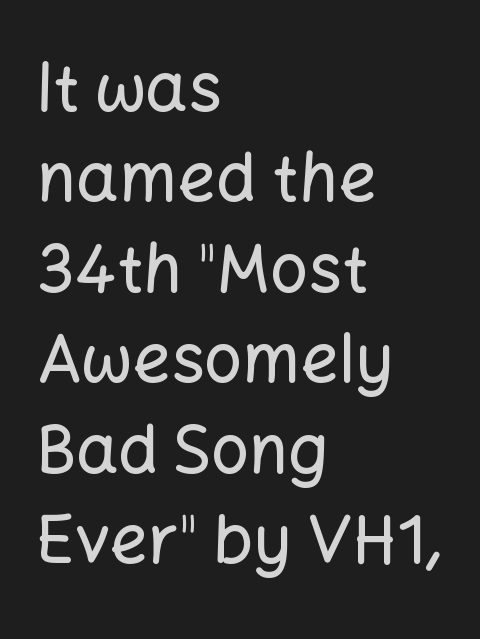
{"serif": "no", "italic": "no", "width": "normal", "stroke_contrast": "low", "x_height": "medium", "monospaced": "no", "underline": "no", "align": "left", "line_spacing": "normal", "line_spacing_ratio": 1.35, "letter_spacing": "normal", "letter_spacing_em": 0.0, "glyph_px": 67}
